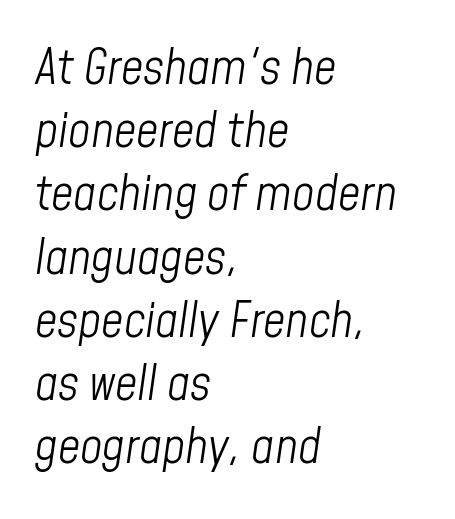
The image shows 49 px light, condensed type, italic (leaning right); set left-aligned, normal line spacing (1.29x), normal letter spacing, not underlined; low stroke contrast and a medium x-height.
